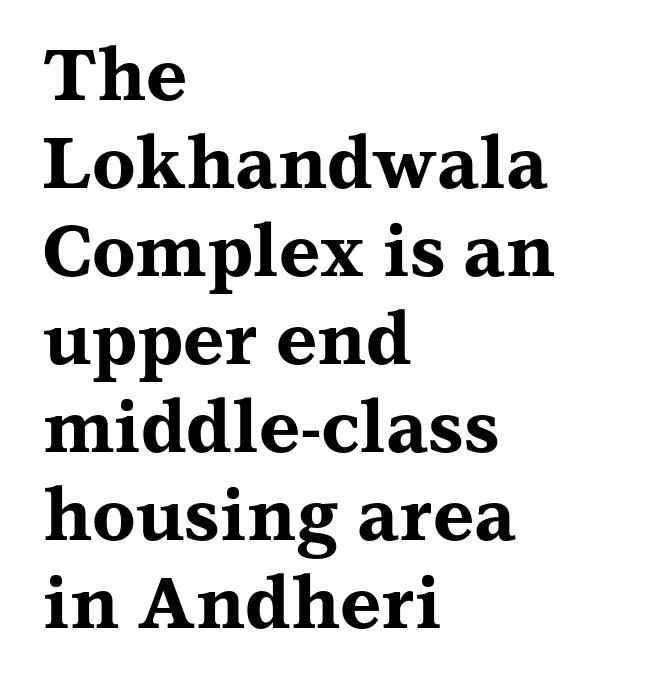
Q: Is the text bold? A: Yes.
Q: Is the text italic (slanted)? A: No, it is upright.
Q: Is the typeface a serif or a sans-serif typeface? A: Serif.
Q: Is the text underlined? A: No.
Q: How is the paragraph aligned? A: Left-aligned.
Q: Is the spacing between letters normal or unusually wide? A: Normal.
Q: Width (condensed, normal, or wide)? A: Wide.
Q: Stroke contrast? A: Medium.
Q: x-height? A: Medium.
Q: Monospaced? A: No.
